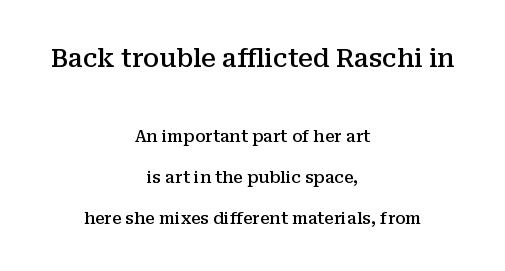
The image shows 26 px text type, upright; set centered, loose line spacing (2.42x), normal letter spacing, not underlined; the first (top) block is 1.53x larger.
